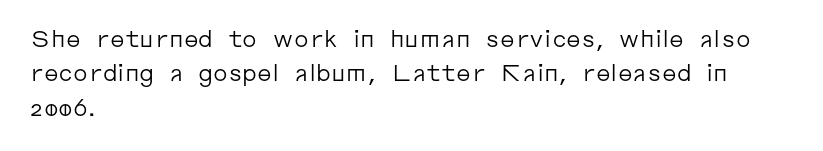
The image shows 23 px text type, upright; set left-aligned, normal line spacing (1.5x), normal letter spacing, not underlined.
